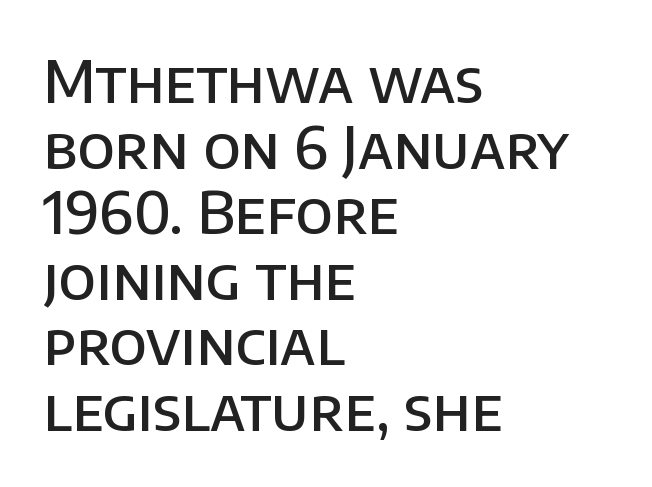
Note the varied advance widths — an 'i' is clearly narrower than an 'm'. The passage shown is typeset with a sans-serif family. Clear beneath every line of the passage. The face used here is a semibold: visibly heavier than regular, lighter than bold.
